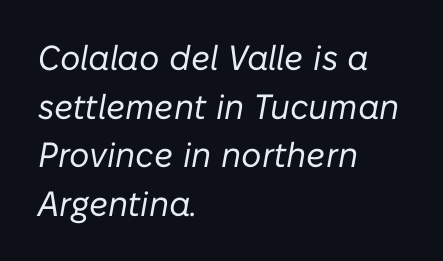
The image shows 35 px regular-weight type, italic (leaning right); set left-aligned, normal line spacing (1.39x), normal letter spacing, not underlined; low stroke contrast and a medium x-height.
